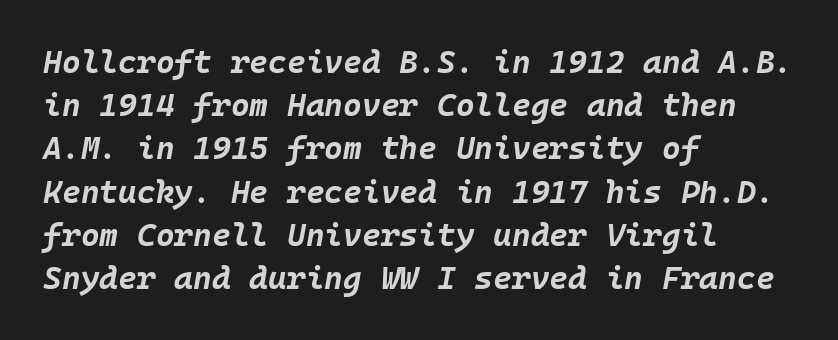
Rows of type keep a routine distance in the vertical direction. Fixed-width glyphs throughout — classic coding-font behaviour. Leftover space on each line is placed entirely after the last word. The string is rendered with underlining switched off. Spacing between characters is what you'd get straight out of the box. When letters slant like this, we call the style italic.
